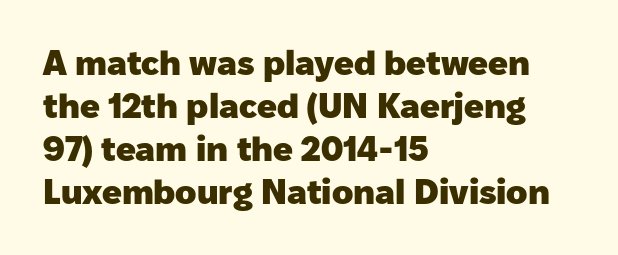
{"serif": "no", "italic": "no", "bold": "yes", "weight": "heavy", "width": "normal", "stroke_contrast": "low", "x_height": "medium", "monospaced": "no", "underline": "no", "align": "left", "line_spacing_ratio": 1.23, "letter_spacing": "normal", "letter_spacing_em": 0.0, "glyph_px": 35}
